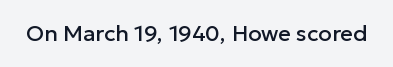
The image shows 22 px text type, upright; set normal letter spacing, not underlined.
